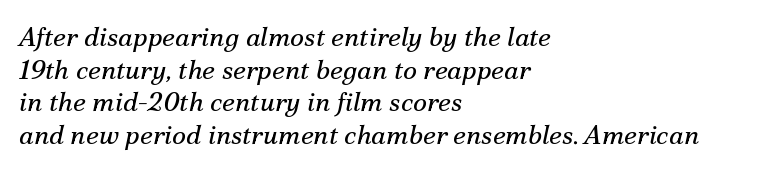
The image shows 27 px text type, italic (leaning right); set left-aligned, line spacing 1.21x, normal letter spacing, not underlined.
